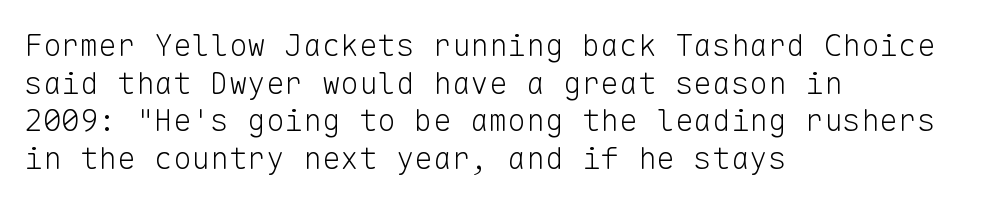
Think of a typewriter: that constant character pitch is what you see here. Stroke mass is kept to a normal reading level or below. This sample uses an upright cut, with every glyph sitting square on the baseline. Observe the absence of serifs on each vertical stroke in this sample. The passage is arranged the way most books set body copy — flush left. The passage shown has conventional tracking throughout.
